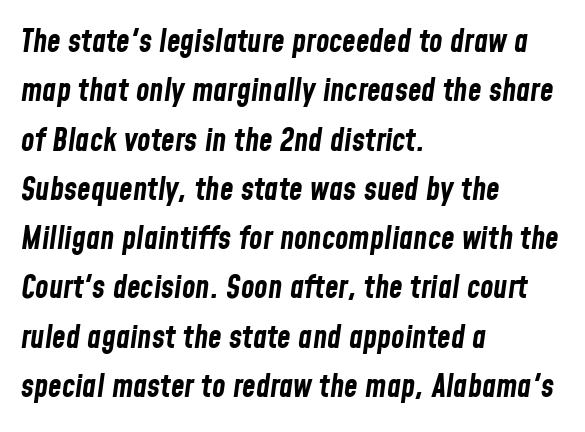
The image shows 31 px bold, condensed type, italic (leaning right); set left-aligned, normal line spacing (1.59x), normal letter spacing, not underlined; low stroke contrast and a medium x-height.
